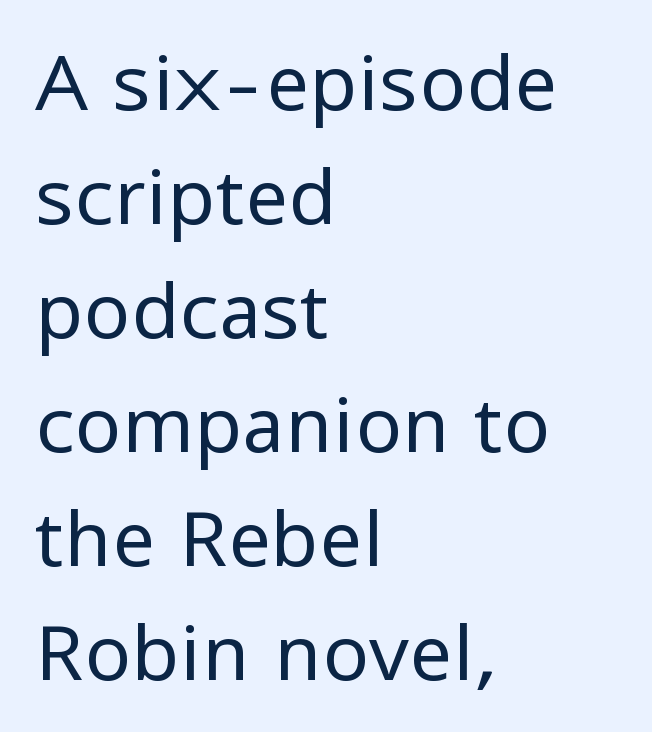
Letters rest on an invisible, unmarked baseline. Serif or sans? Sans — the stroke terminals are bare. A roman cut, with each character standing at attention. Glyph-to-glyph distance matches everyday printed text.
